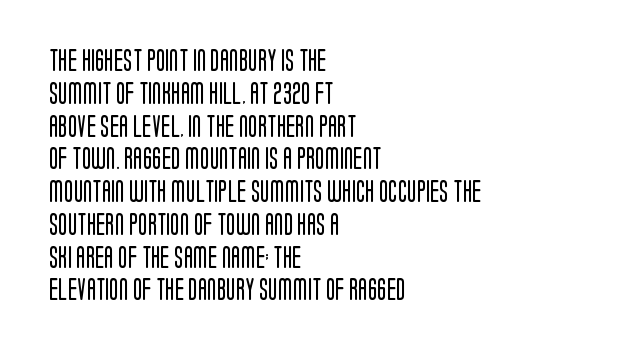
The image shows 22 px text type, upright; set left-aligned, normal line spacing (1.49x), normal letter spacing, not underlined.
